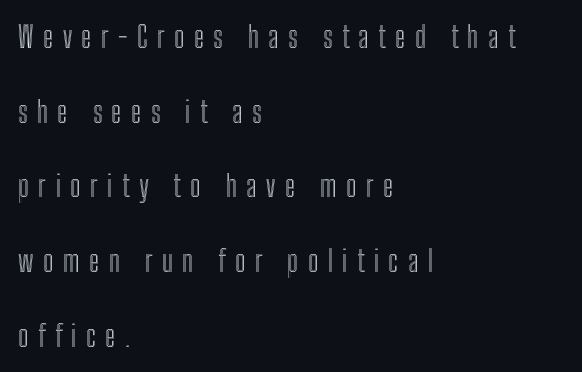
{"italic": "no", "width": "condensed", "x_height": "medium", "monospaced": "no", "underline": "no", "align": "left", "line_spacing": "loose", "line_spacing_ratio": 2.49, "letter_spacing": "wide", "letter_spacing_em": 0.31, "glyph_px": 30}
